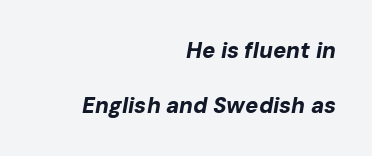
The image shows 22 px bold type, italic (leaning right); set right-aligned, loose line spacing (2.5x), normal letter spacing, not underlined.
